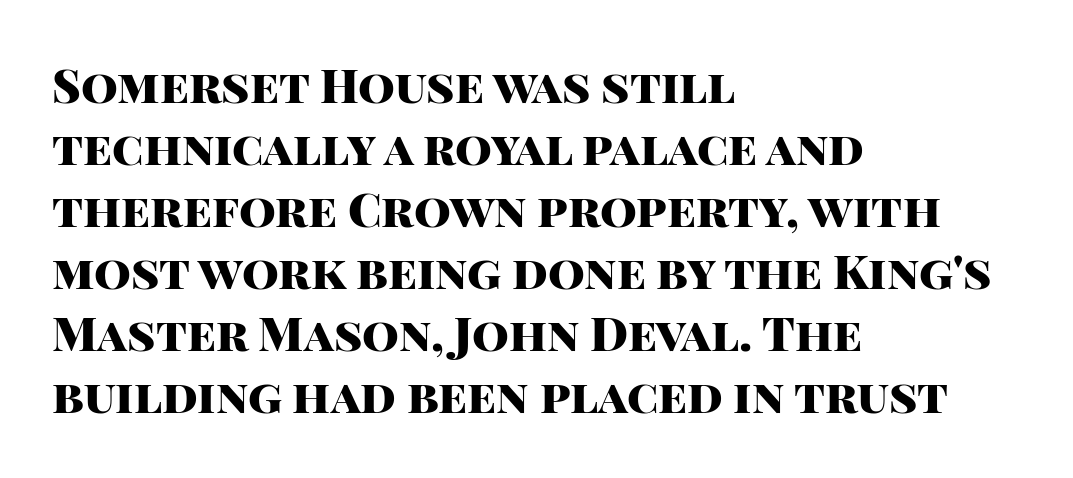
The specimen reads as upright at a glance. In terms of letterspacing, this is plain default setting. The strip under each line holds only bare page. Pretty heavy lettering here — definitely bold.
